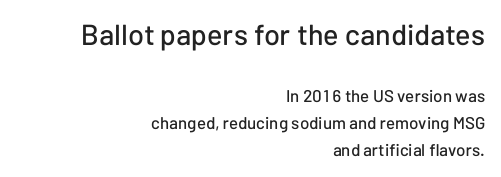
Notice how descenders clear the ascenders below comfortably — that's standard leading. Horizontal alignment here is rightward, an uncommon choice for prose. The letters in the upper block stand taller than those in the block below. What kind of face is this? One without serifs — a sans. A typesetter would call this proportional, since set widths differ per character. Lines of text with bare space underneath.
